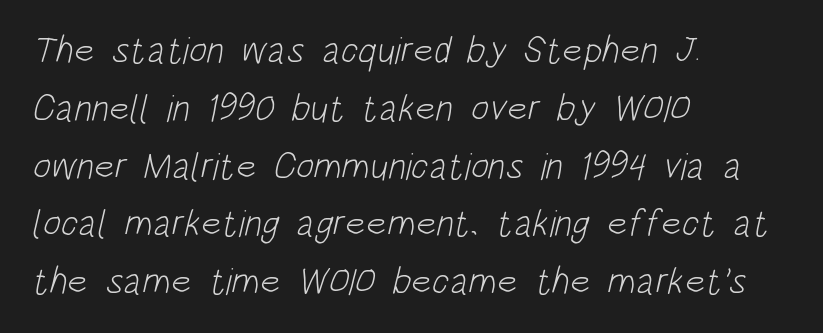
The image shows 38 px light, condensed sans-serif type; set left-aligned, normal line spacing (1.52x), normal letter spacing, not underlined; low stroke contrast and a large x-height.
